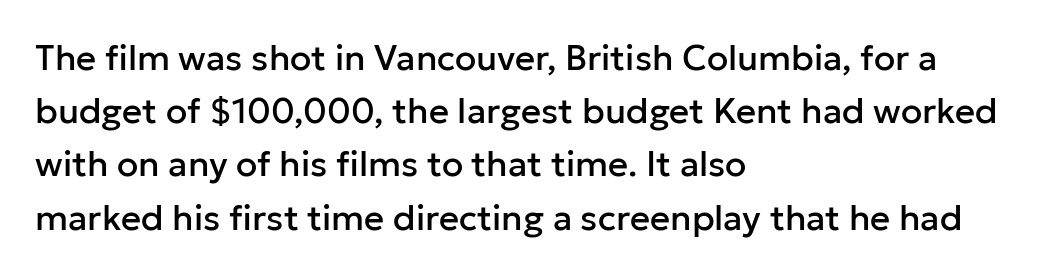
{"serif": "no", "italic": "no", "width": "normal", "stroke_contrast": "low", "x_height": "medium", "monospaced": "no", "underline": "no", "align": "left", "line_spacing": "normal", "line_spacing_ratio": 1.52, "letter_spacing": "normal", "letter_spacing_em": 0.0, "glyph_px": 35}
